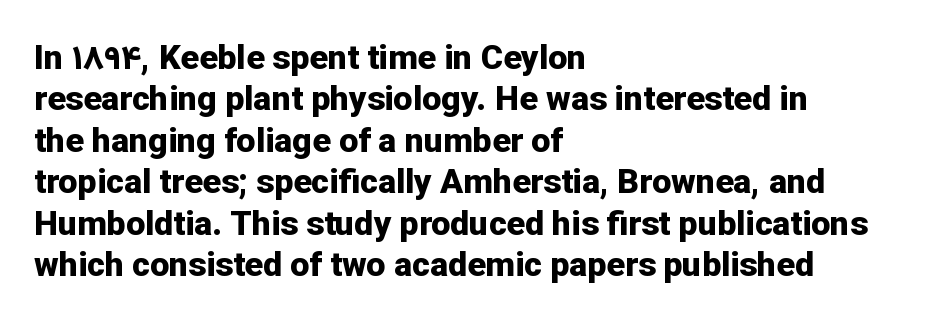
The lines are quadded left. It's the straight-up-and-down kind of type. Standard letterfit; no display-style spreading of the glyphs. On the weight axis this lands at bold, roughly 700. The letters advance in unequal steps, a hallmark of proportional type. Rule under the text: the space is simply empty.
